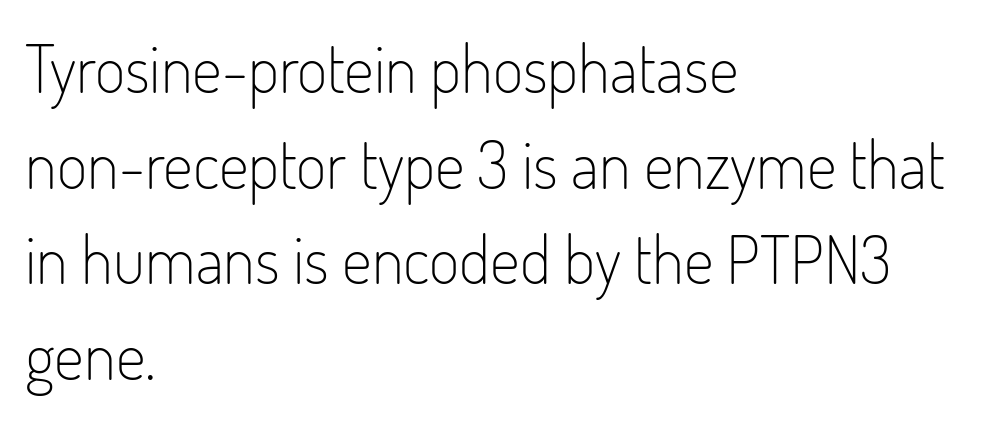
The designer went with a sans here, leaving each stem footless. These lines are rendered in a variable-pitch font. The strokes carry an ordinary text weight at most. The letters sit at their default tracking, neither squeezed nor spread. A roman cut, with each character standing at attention.
